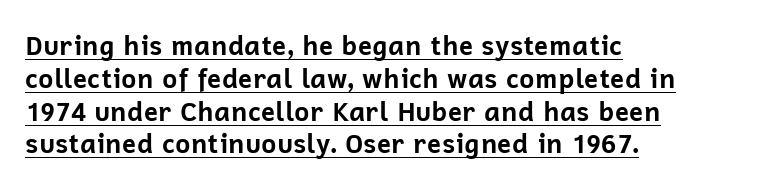
Compared with an ordinary text face, these strokes are far heavier — a full bold. Look at the tracking — it's just the regular setting, nothing added. A typesetter would mark this as roman, not italic. Compared with undecorated copy, this sample adds a rule below the words. Evenly set lines give the paragraph a standard silhouette.
